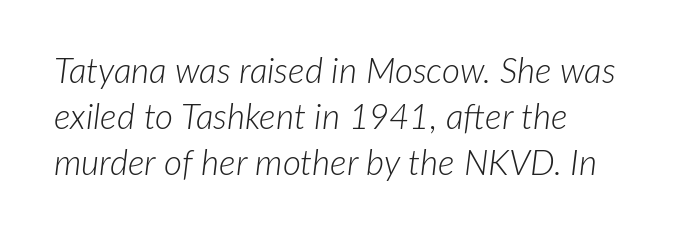
Lines of text with bare space underneath. Looking at the ascenders, they clearly lean. The letterforms sit shoulder to shoulder at normal distance. Each letter keeps its own natural width here, so spacing adapts to shape. Students, observe: this is what conventionally led text looks like. Bold? No — there's no thickening of the strokes.
